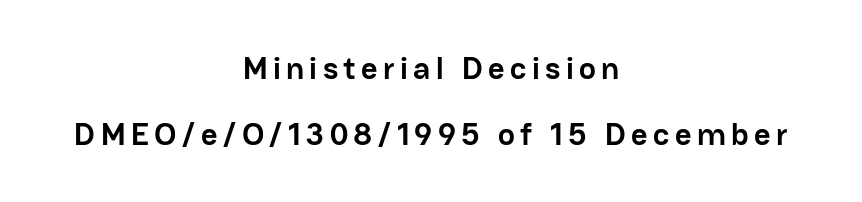
This sample has the flowing, uneven cadence of proportional lettering. The rendering positions every line midway between the sides. The type family on display is of the sans-serif kind. The baseline area is clear. In terms of posture, this sample is upright.
